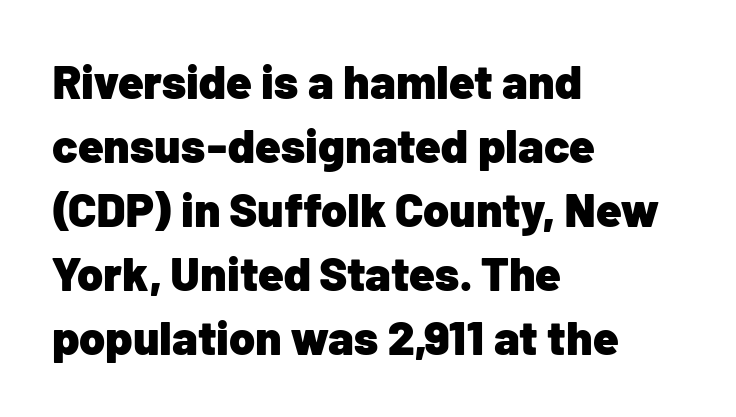
Q: Is the text bold? A: Yes.
Q: Is the text italic (slanted)? A: No, it is upright.
Q: Is the typeface a serif or a sans-serif typeface? A: Sans-serif.
Q: Is the text underlined? A: No.
Q: How is the paragraph aligned? A: Left-aligned.
Q: Is the spacing between letters normal or unusually wide? A: Normal.
Q: Is the spacing between lines tight, normal or loose? A: Normal.
Q: Width (condensed, normal, or wide)? A: Normal.
Q: Stroke contrast? A: Low.
Q: x-height? A: Medium.
Q: Monospaced? A: No.
